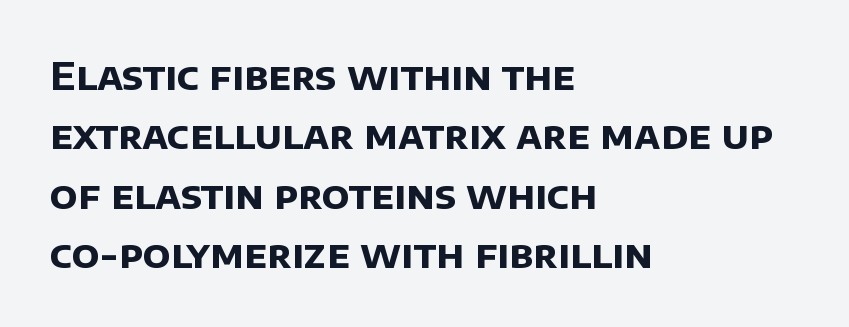
Q: Is the text bold? A: Yes.
Q: Is the typeface a serif or a sans-serif typeface? A: Sans-serif.
Q: Is the text underlined? A: No.
Q: How is the paragraph aligned? A: Left-aligned.
Q: Is the spacing between letters normal or unusually wide? A: Normal.
Q: Is the spacing between lines tight, normal or loose? A: Normal.
Q: Width (condensed, normal, or wide)? A: Normal.
Q: Stroke contrast? A: Low.
Q: x-height? A: Large.
Q: Monospaced? A: No.
